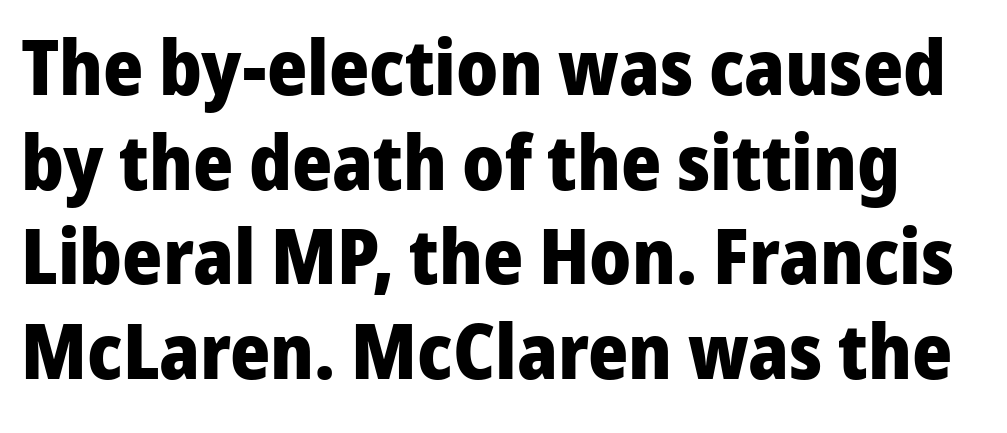
Quick note: not italic, upright. Caption: bold face, heavy strokes. Type without underlining. Note the varied advance widths — an 'i' is clearly narrower than an 'm'.
